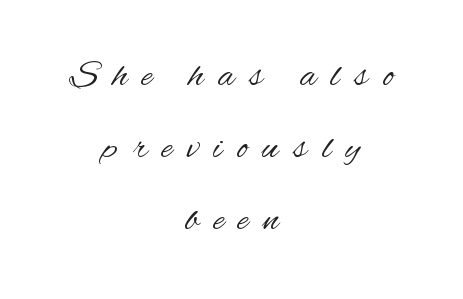
A typesetter would call this proportional, since set widths differ per character. Lines of text with bare space underneath. Here the glyphs are tracked loosely, breaking word shapes into spaced letters. You can tell from the bare stems that sans-serif type was used. A quiet, ordinary-to-light weight characterises the typeface.
